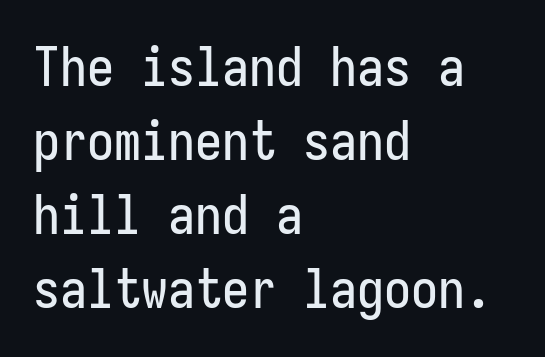
{"serif": "no", "italic": "no", "width": "condensed", "stroke_contrast": "low", "x_height": "medium", "underline": "no", "align": "left", "line_spacing": "normal", "line_spacing_ratio": 1.37, "letter_spacing": "normal", "letter_spacing_em": 0.0, "glyph_px": 54}
